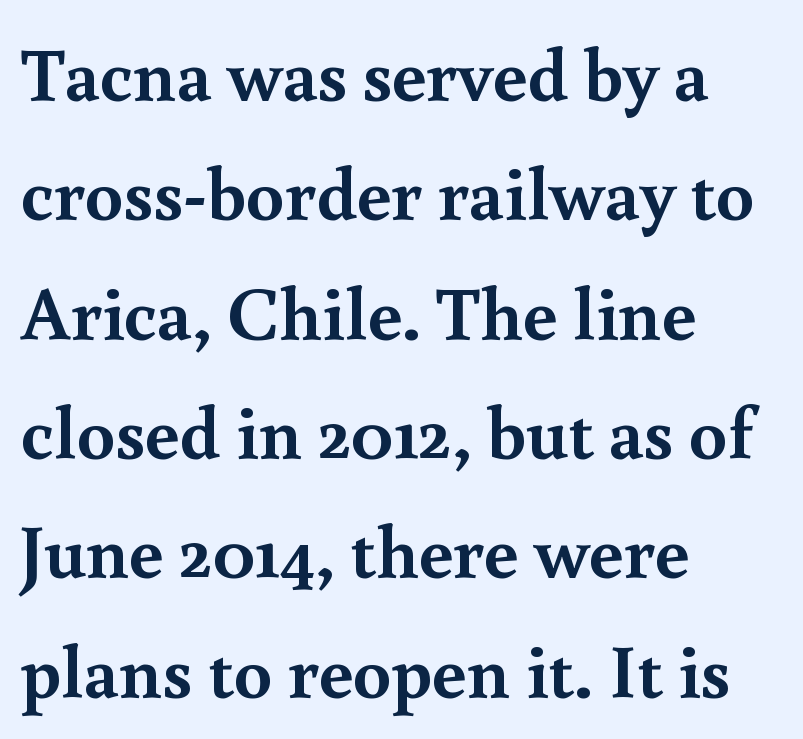
Q: Is the text bold? A: Yes.
Q: Is the text italic (slanted)? A: No, it is upright.
Q: Is the typeface a serif or a sans-serif typeface? A: Serif.
Q: Is the text underlined? A: No.
Q: How is the paragraph aligned? A: Left-aligned.
Q: Is the spacing between letters normal or unusually wide? A: Normal.
Q: Is the spacing between lines tight, normal or loose? A: Normal.
Q: Width (condensed, normal, or wide)? A: Normal.
Q: x-height? A: Small.
Q: Monospaced? A: No.
